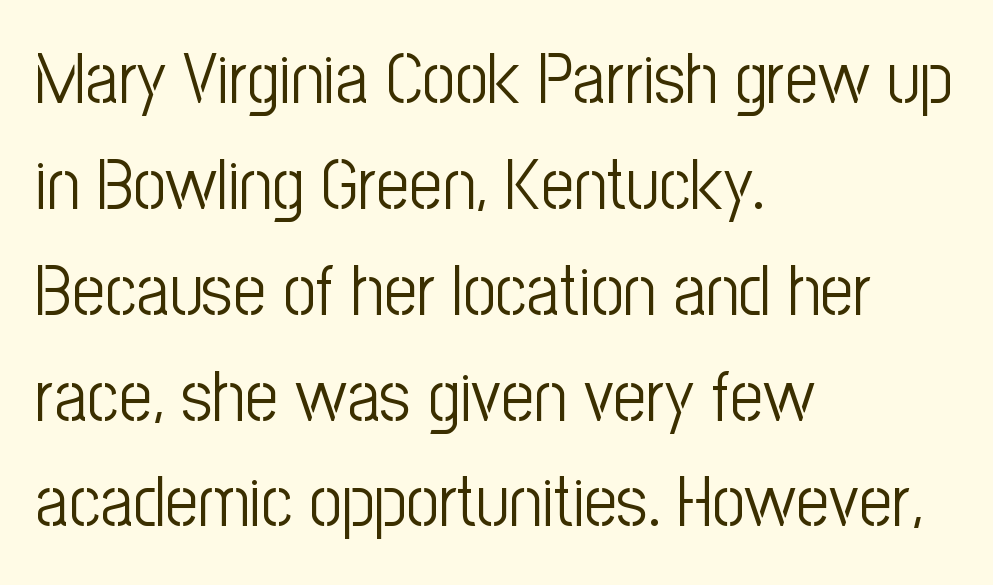
{"serif": "no", "italic": "no", "bold": "no", "weight": "light", "width": "condensed", "stroke_contrast": "low", "x_height": "medium", "monospaced": "no", "underline": "no", "align": "left", "line_spacing": "normal", "line_spacing_ratio": 1.47, "letter_spacing": "normal", "letter_spacing_em": 0.0, "glyph_px": 72}
